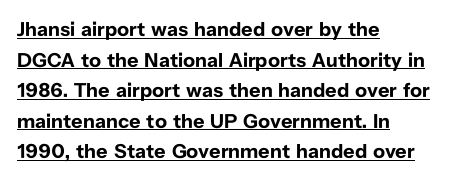
The line texture is even and compact thanks to regular tracking. The leading is moderate, giving the passage an even texture. Do the letters lean? They stand straight. Horizontally, the lines are justified to the leading edge only. Caption: lettering with a line underneath.
